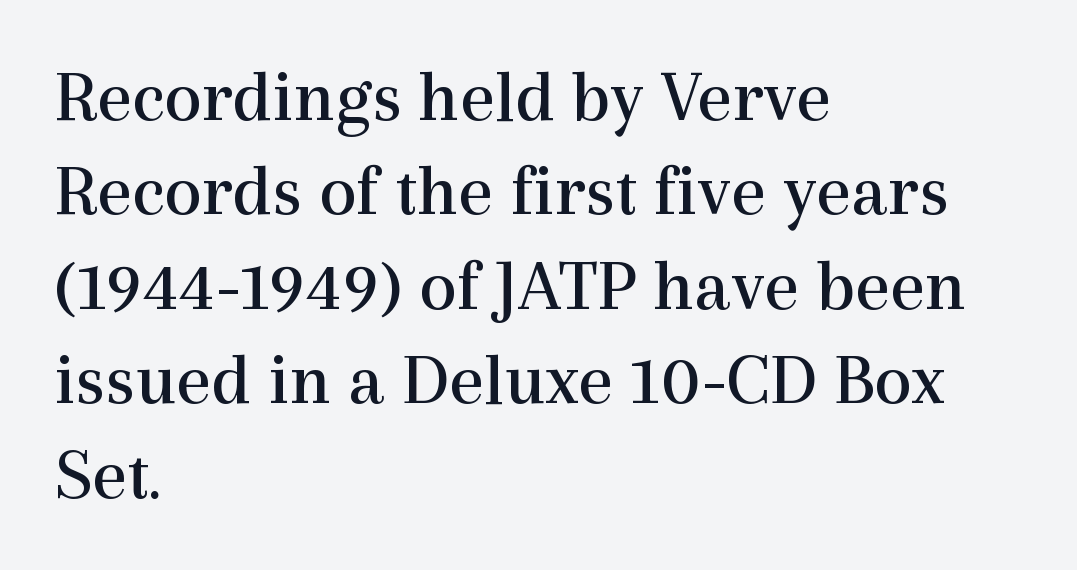
The image shows 75 px regular-weight serif type, upright; set left-aligned, normal line spacing (1.26x), normal letter spacing, not underlined; a medium x-height.
